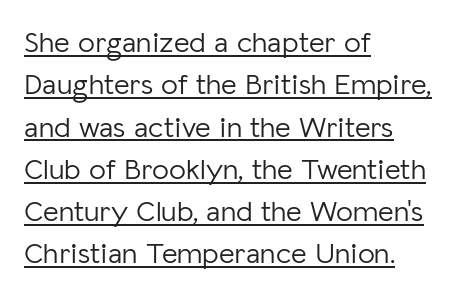
Which margin do the lines hug? The left one — the right edge is uneven. Students, note that the glyphs here touch the page at normal intervals. The font sits on the lighter half of the weight spectrum, regular included. The glyphs in this specimen are sans serif. Proportional: the letters do not fall into vertical columns.
